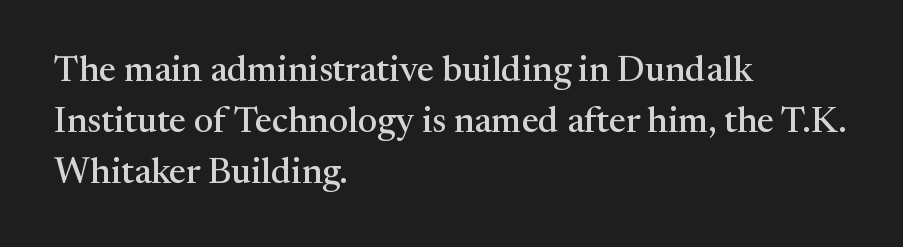
{"serif": "yes", "italic": "no", "width": "normal", "stroke_contrast": "medium", "x_height": "medium", "monospaced": "no", "underline": "no", "align": "left", "line_spacing": "normal", "line_spacing_ratio": 1.41, "letter_spacing": "normal", "letter_spacing_em": 0.0, "glyph_px": 36}
